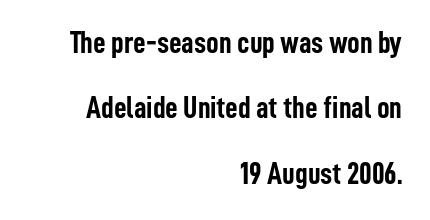
The vertical gap from one line to the next is large. The rag falls on the left side of this text block. Stroke thickness is high; the sample reads as a true bold. The letters sit at their default tracking, neither squeezed nor spread. Here the designer chose a conventional face with non-uniform glyph widths. Ordinary non-slanted type is in use.
